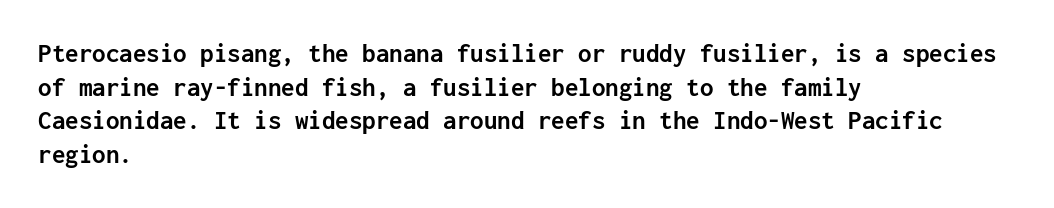
The image shows 27 px bold type, upright; set left-aligned, normal line spacing (1.25x), normal letter spacing, not underlined.
